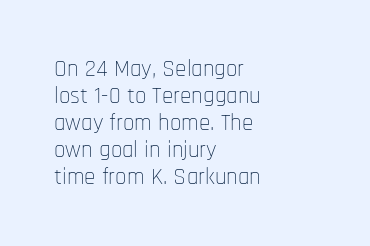
{"italic": "no", "bold": "no", "underline": "no", "align": "left", "line_spacing_ratio": 1.17, "letter_spacing": "normal", "letter_spacing_em": 0.0, "glyph_px": 23}
